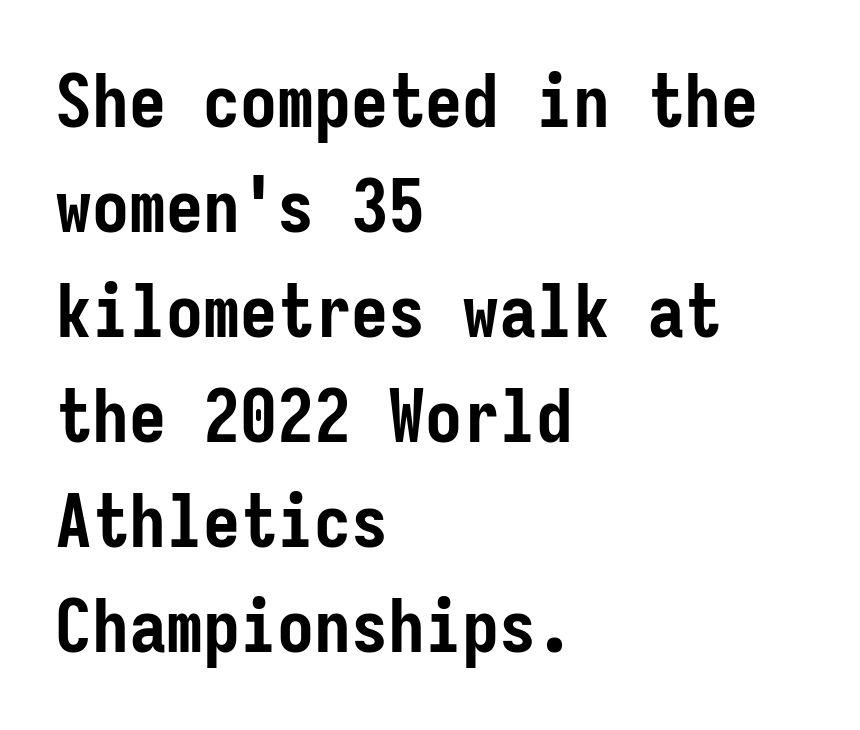
{"serif": "no", "italic": "no", "bold": "yes", "weight": "semibold", "width": "condensed", "stroke_contrast": "low", "x_height": "medium", "monospaced": "yes", "underline": "no", "align": "left", "line_spacing": "normal", "line_spacing_ratio": 1.42, "letter_spacing": "normal", "letter_spacing_em": 0.0, "glyph_px": 74}
